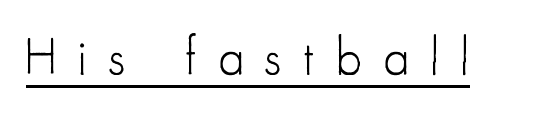
Q: Is the text bold? A: No.
Q: Is the text italic (slanted)? A: No, it is upright.
Q: Is the typeface a serif or a sans-serif typeface? A: Sans-serif.
Q: Is the text underlined? A: Yes.
Q: Is the spacing between letters normal or unusually wide? A: Unusually wide.
Q: Width (condensed, normal, or wide)? A: Condensed.
Q: Stroke contrast? A: Low.
Q: x-height? A: Small.
Q: Monospaced? A: No.
